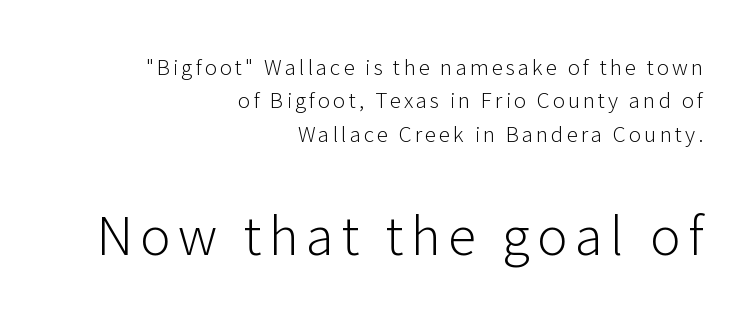
{"serif": "no", "italic": "no", "bold": "no", "weight": "light", "width": "normal", "stroke_contrast": "low", "x_height": "medium", "monospaced": "no", "underline": "no", "align": "right", "line_spacing": "normal", "line_spacing_ratio": 1.45, "larger_block": "second", "size_ratio": 2.48, "glyph_px": 57}
